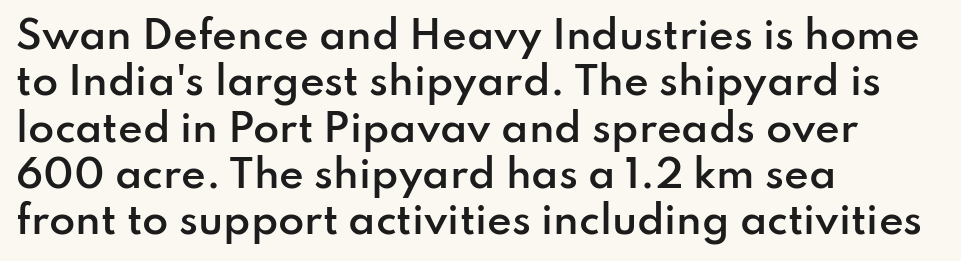
These lines are rendered in a variable-pitch font. The letters stand straight up with perfectly vertical stems. Each word holds together tightly as a unit, with standard inter-letter gaps. The sample has been set in demibold, a notch under bold. The face used here is a sans, in the tradition of grotesques and geometrics.
